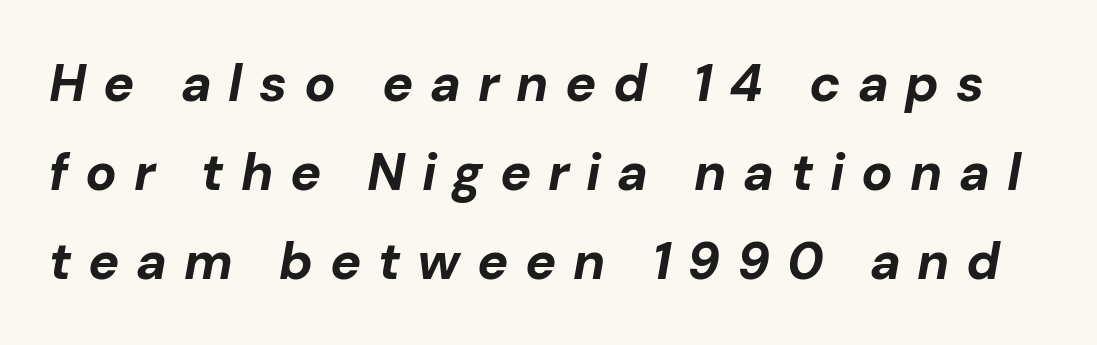
Set as a true bold cut, around the 700 mark. Bare-footed words on every line. An italicized treatment has been applied to the whole sample. The line texture is sparse and dotted thanks to wide tracking. The rendering uses natural spacing where letterforms have individual widths.
